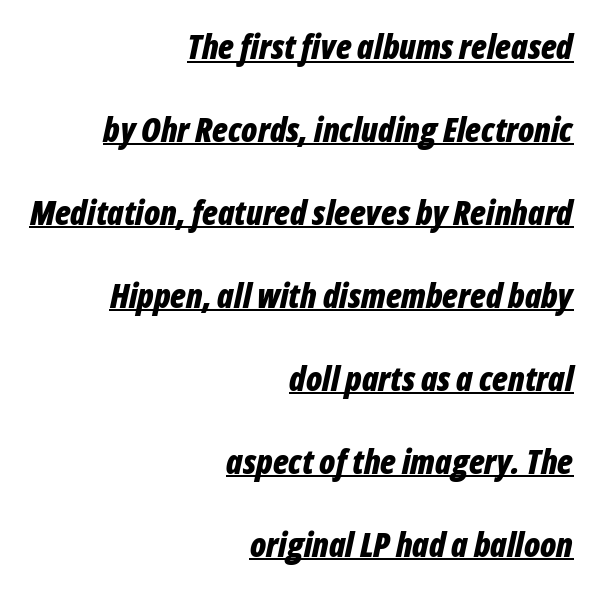
The image shows 34 px bold, condensed type, italic (leaning right); set right-aligned, loose line spacing (2.44x), normal letter spacing, underlined; low stroke contrast and a medium x-height.
